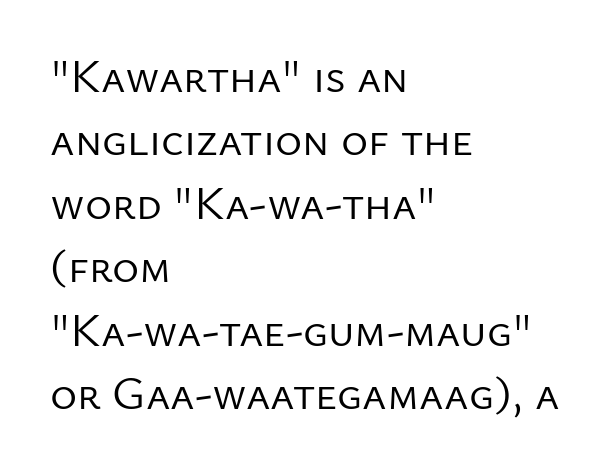
The image shows 46 px regular-weight sans-serif type, upright; set left-aligned, normal line spacing (1.38x), normal letter spacing, not underlined; low stroke contrast and a medium x-height.
